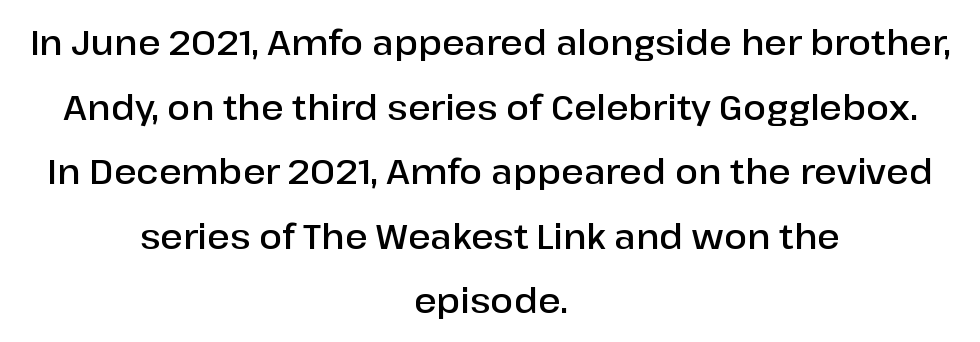
{"serif": "no", "italic": "no", "bold": "semi", "weight": "semibold", "width": "normal", "stroke_contrast": "low", "x_height": "medium", "monospaced": "no", "underline": "no", "align": "center", "line_spacing": "loose", "line_spacing_ratio": 1.9, "letter_spacing": "normal", "letter_spacing_em": 0.0, "glyph_px": 34}
